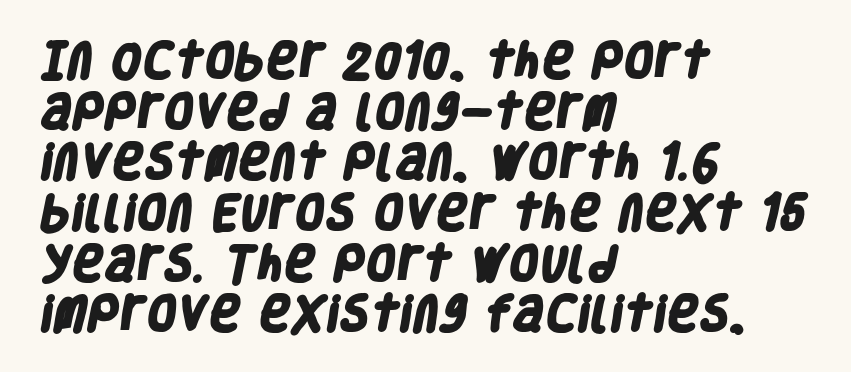
The image shows 39 px heavy, condensed sans-serif type; set left-aligned, normal line spacing (1.3x), normal letter spacing, not underlined; low stroke contrast and a large x-height.
